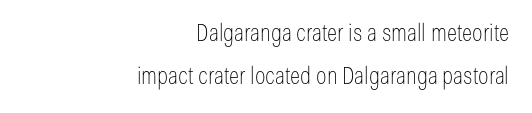
{"italic": "no", "bold": "no", "underline": "no", "align": "right", "line_spacing_ratio": 1.78, "letter_spacing": "normal", "letter_spacing_em": 0.0, "glyph_px": 24}
